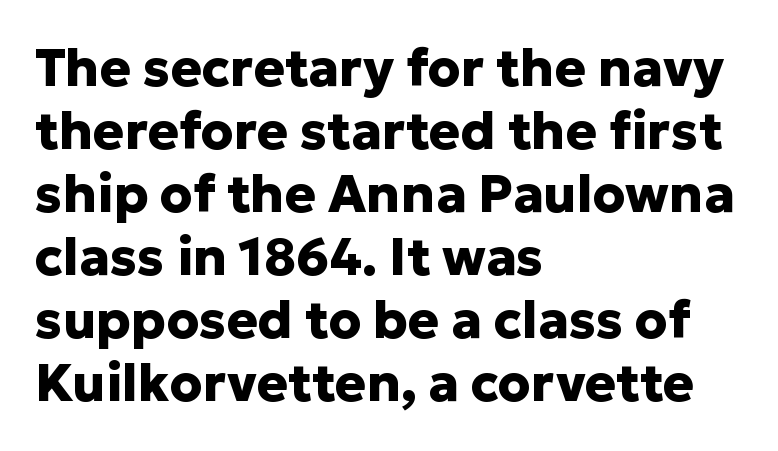
The image shows 52 px heavy sans-serif type, upright; set left-aligned, line spacing 1.21x, normal letter spacing, not underlined; low stroke contrast and a medium x-height.
